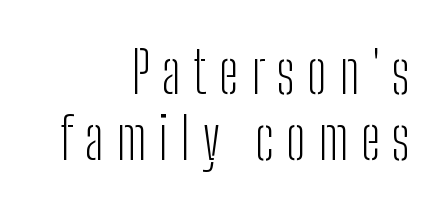
Q: Is the text bold? A: No.
Q: Is the text italic (slanted)? A: No, it is upright.
Q: Is the typeface a serif or a sans-serif typeface? A: Sans-serif.
Q: Is the text underlined? A: No.
Q: How is the paragraph aligned? A: Right-aligned.
Q: Is the spacing between letters normal or unusually wide? A: Unusually wide.
Q: Is the spacing between lines tight, normal or loose? A: Tight.
Q: Width (condensed, normal, or wide)? A: Condensed.
Q: Stroke contrast? A: Low.
Q: x-height? A: Medium.
Q: Monospaced? A: No.
